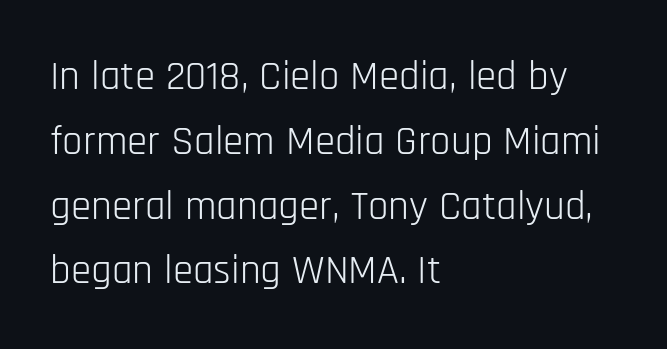
{"serif": "no", "italic": "no", "bold": "no", "weight": "light", "width": "condensed", "stroke_contrast": "low", "x_height": "large", "monospaced": "no", "underline": "no", "align": "left", "line_spacing": "normal", "line_spacing_ratio": 1.58, "letter_spacing": "normal", "letter_spacing_em": 0.0, "glyph_px": 41}
